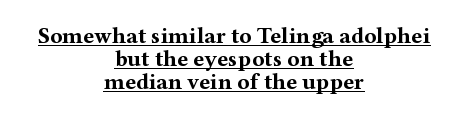
{"italic": "no", "bold": "yes", "underline": "yes", "align": "center", "line_spacing": "tight", "line_spacing_ratio": 1.0, "letter_spacing": "normal", "letter_spacing_em": 0.0, "glyph_px": 23}
